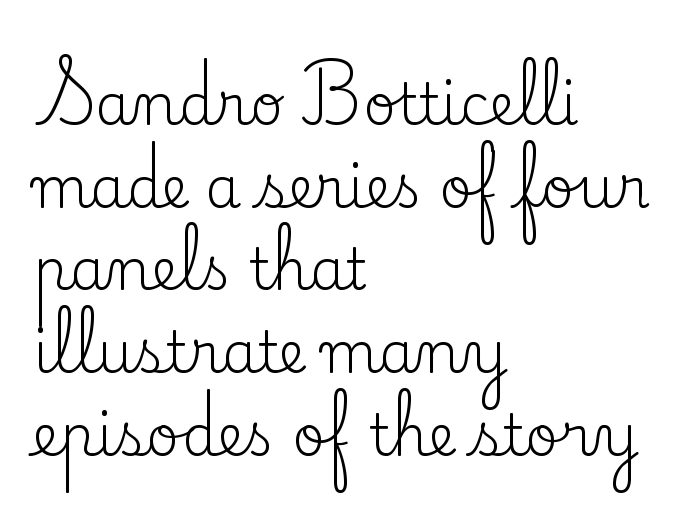
Q: Is the text bold? A: No.
Q: Is the text italic (slanted)? A: No, it is upright.
Q: Is the text underlined? A: No.
Q: How is the paragraph aligned? A: Left-aligned.
Q: Is the spacing between letters normal or unusually wide? A: Normal.
Q: Is the spacing between lines tight, normal or loose? A: Normal.
Q: Width (condensed, normal, or wide)? A: Normal.
Q: Stroke contrast? A: Low.
Q: x-height? A: Small.
Q: Monospaced? A: No.
